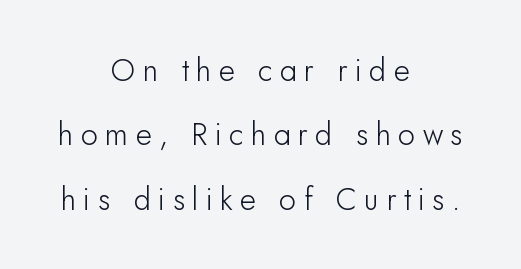
{"serif": "no", "italic": "no", "width": "normal", "stroke_contrast": "low", "x_height": "small", "monospaced": "no", "underline": "no", "align": "center", "line_spacing": "loose", "line_spacing_ratio": 2.08, "letter_spacing": "wide", "letter_spacing_em": 0.23, "glyph_px": 31}
